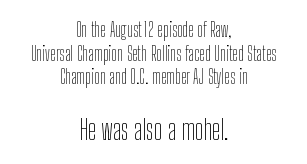
Q: Is the text bold? A: No.
Q: Is the text italic (slanted)? A: No, it is upright.
Q: Is the typeface a serif or a sans-serif typeface? A: Sans-serif.
Q: Is the text underlined? A: No.
Q: How is the paragraph aligned? A: Centered.
Q: Is the spacing between letters normal or unusually wide? A: Normal.
Q: Is the spacing between lines tight, normal or loose? A: Normal.
Q: Which block of text is set in a larger size, the first (top) or the second (bottom)? A: The second (bottom) one.
Q: Width (condensed, normal, or wide)? A: Condensed.
Q: Stroke contrast? A: Low.
Q: x-height? A: Medium.
Q: Monospaced? A: No.
